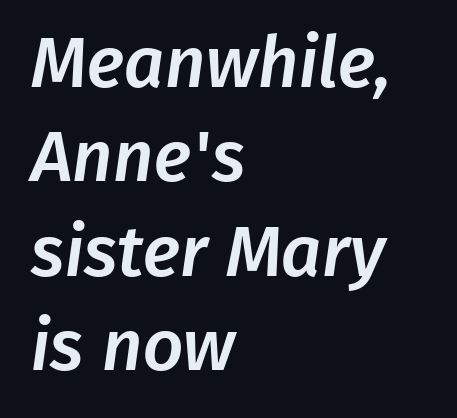
Compared with a centered layout, this one pins lines to the left instead. The string is rendered with underlining switched off. A sans-serif font was chosen for this passage. The rows are spaced the way most documents space them.
